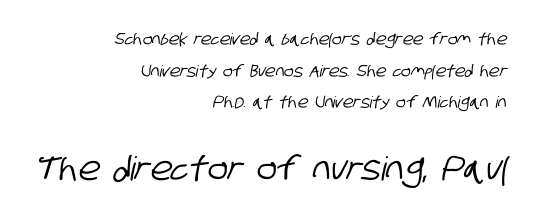
{"serif": "no", "width": "condensed", "stroke_contrast": "low", "x_height": "large", "monospaced": "no", "underline": "no", "align": "right", "line_spacing": "loose", "line_spacing_ratio": 1.98, "letter_spacing": "normal", "letter_spacing_em": 0.0, "larger_block": "second", "size_ratio": 2.06, "glyph_px": 33}
